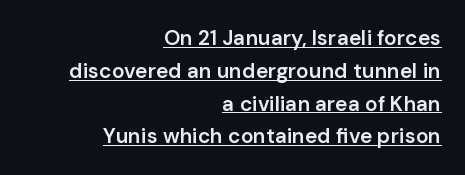
The image shows 21 px text type, upright; set right-aligned, normal line spacing (1.56x), normal letter spacing, underlined.
